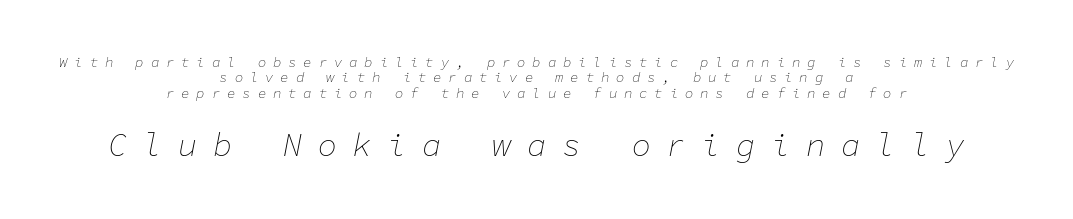
The characters are drawn with everyday or finer stroke widths. Short and long lines alike share a common midpoint. The specimen reads as italic at a glance. Look at the glyph heights: the lower group is clearly the bigger setting. Cramped leading. Spacing verdict: monospaced, one width for all characters.
